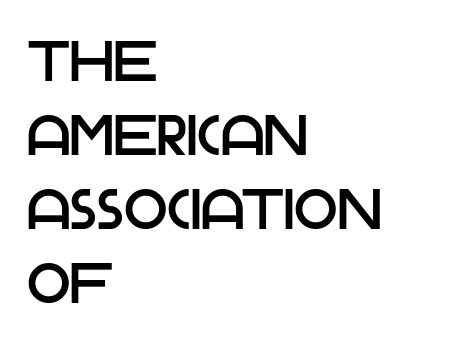
Q: Is the text italic (slanted)? A: No, it is upright.
Q: Is the typeface a serif or a sans-serif typeface? A: Sans-serif.
Q: Is the text underlined? A: No.
Q: How is the paragraph aligned? A: Left-aligned.
Q: Is the spacing between letters normal or unusually wide? A: Normal.
Q: Is the spacing between lines tight, normal or loose? A: Normal.
Q: Width (condensed, normal, or wide)? A: Normal.
Q: Stroke contrast? A: Low.
Q: x-height? A: Large.
Q: Monospaced? A: No.
